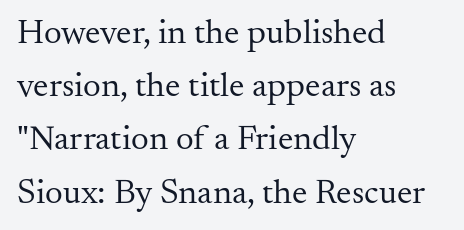
{"serif": "yes", "italic": "no", "bold": "no", "weight": "regular", "width": "normal", "stroke_contrast": "medium", "x_height": "small", "monospaced": "no", "underline": "no", "align": "left", "line_spacing": "normal", "line_spacing_ratio": 1.52, "letter_spacing": "normal", "letter_spacing_em": 0.0, "glyph_px": 35}
